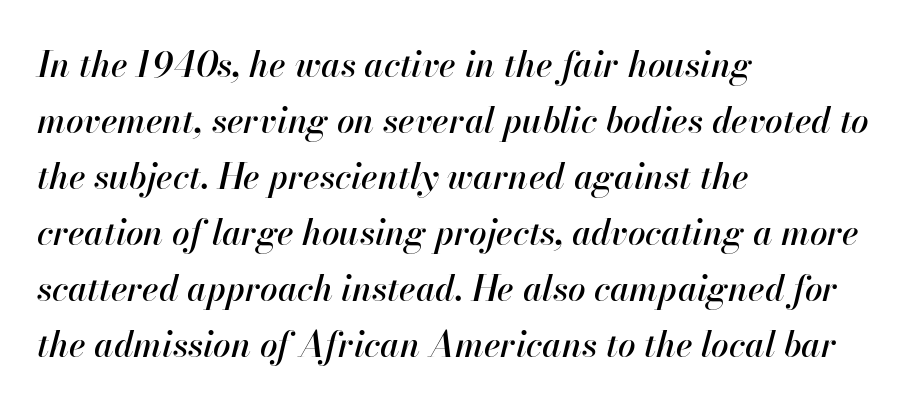
Q: Is the text italic (slanted)? A: Yes, it leans right by about 13 degrees.
Q: Is the text underlined? A: No.
Q: How is the paragraph aligned? A: Left-aligned.
Q: Is the spacing between letters normal or unusually wide? A: Normal.
Q: Is the spacing between lines tight, normal or loose? A: Normal.
Q: Width (condensed, normal, or wide)? A: Normal.
Q: Stroke contrast? A: High.
Q: x-height? A: Small.
Q: Monospaced? A: No.
